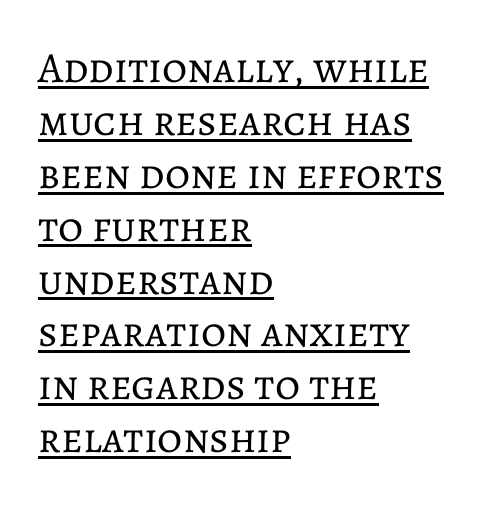
The image shows 43 px regular-weight type, upright; set left-aligned, line spacing 1.23x, normal letter spacing, underlined; low stroke contrast and a medium x-height.
